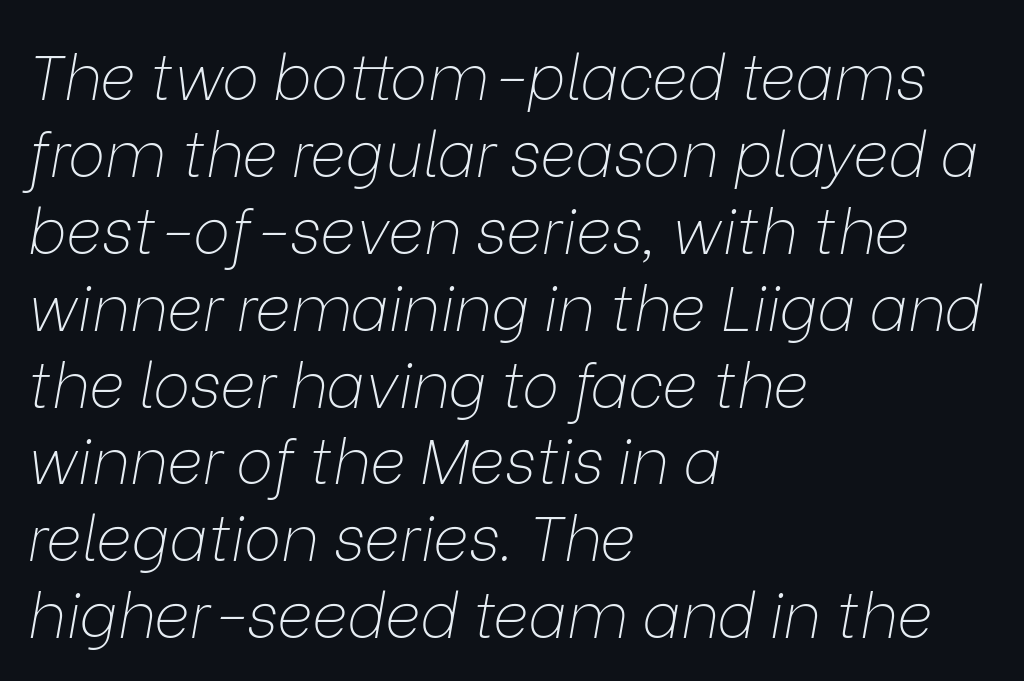
The image shows 62 px thin type, italic (leaning right); set left-aligned, line spacing 1.24x, normal letter spacing, not underlined; low stroke contrast and a medium x-height.
